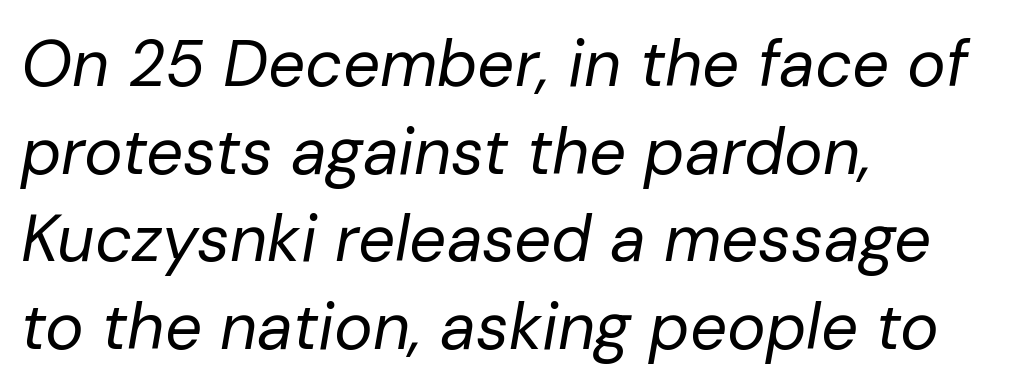
{"italic": "yes", "lean": "right", "slant_degrees": 10, "bold": "no", "weight": "regular", "width": "normal", "stroke_contrast": "low", "x_height": "medium", "monospaced": "no", "underline": "no", "align": "left", "line_spacing": "normal", "line_spacing_ratio": 1.35, "letter_spacing": "normal", "letter_spacing_em": 0.0, "glyph_px": 65}
